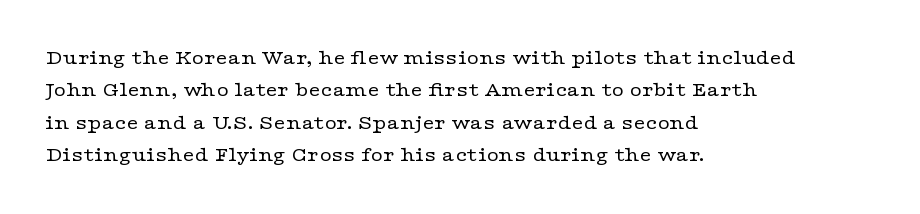
Words float on clear page, feet unadorned. Letters have the restrained weight of plain body copy at most. Horizontal alignment here is leftward, the default for most running prose. Whoever set this chose a conventional vertical rhythm. This sample uses an upright cut, with every glyph sitting square on the baseline.
